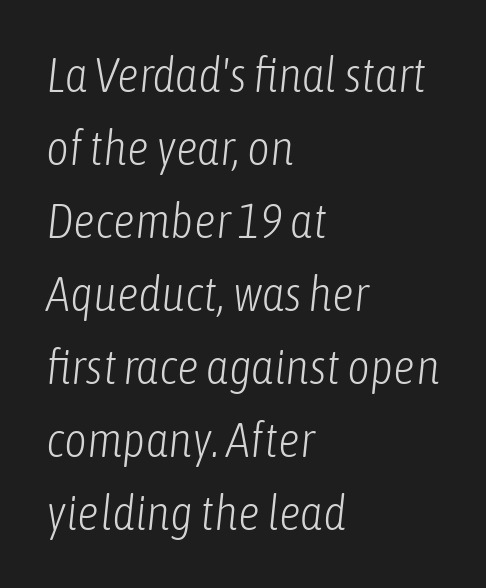
{"italic": "yes", "lean": "right", "slant_degrees": 6, "bold": "no", "weight": "light", "width": "condensed", "stroke_contrast": "low", "x_height": "medium", "monospaced": "no", "underline": "no", "align": "left", "line_spacing": "normal", "line_spacing_ratio": 1.49, "letter_spacing": "normal", "letter_spacing_em": 0.0, "glyph_px": 49}
